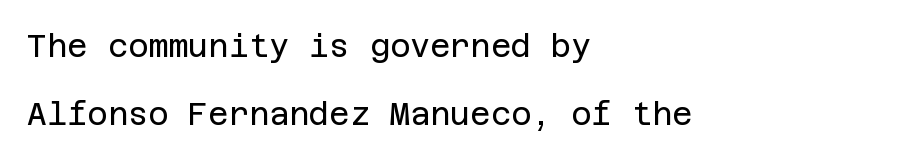
The font's upright variant was chosen for this text. Teacher's note: observe the even left margin — that is flush-left alignment. Stems and bowls with no extra thickness — not bold. This rendering features lettering with no underline. The passage shown stacks its lines with a broad gap. The rendering keeps characters at their native spacing.
